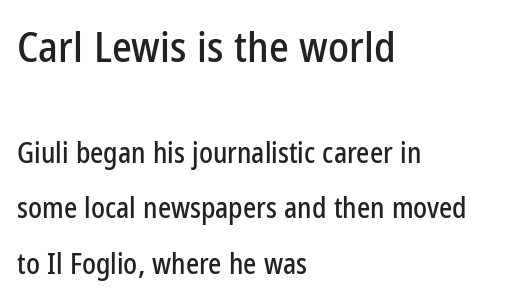
The image shows 42 px condensed sans-serif type, upright; set left-aligned, loose line spacing (1.97x), normal letter spacing, not underlined; the first (top) block is 1.5x larger; low stroke contrast and a medium x-height.
